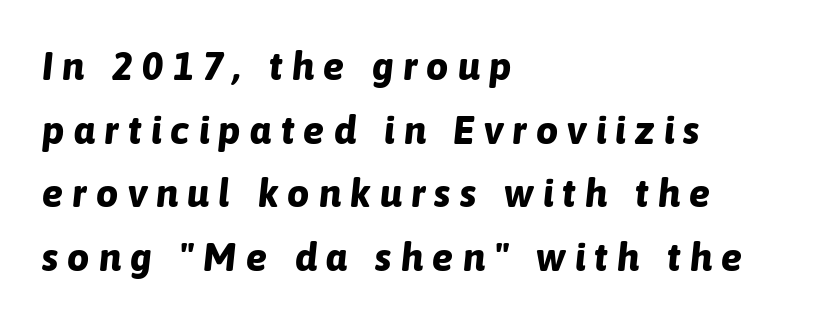
Think of a printed novel: that variable character pitch is what you see here. The passage shown is not underscored anywhere. The block of text has a typical density, with ordinary space between rows. Heft: maximum for text — a bold. The rag falls on the right side of this text block.
